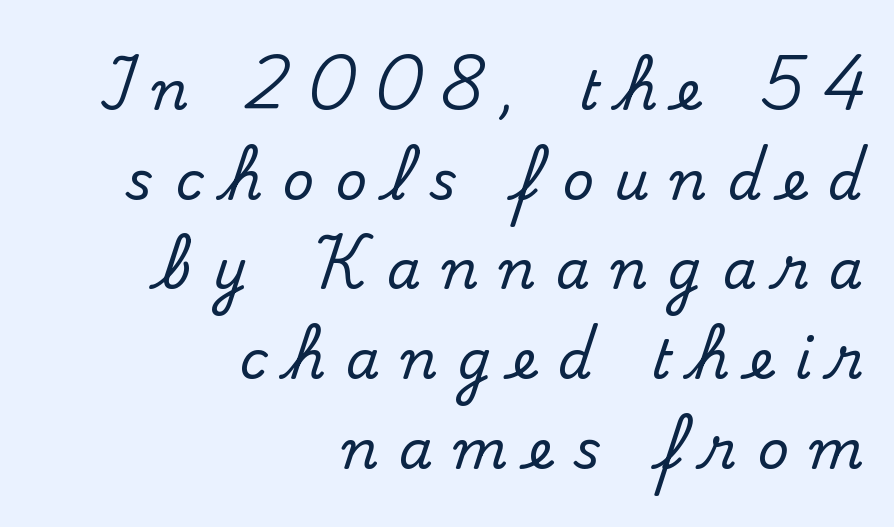
{"width": "normal", "stroke_contrast": "medium", "x_height": "small", "monospaced": "no", "underline": "no", "align": "right", "line_spacing": "normal", "line_spacing_ratio": 1.66, "letter_spacing": "wide", "letter_spacing_em": 0.39, "glyph_px": 54}
